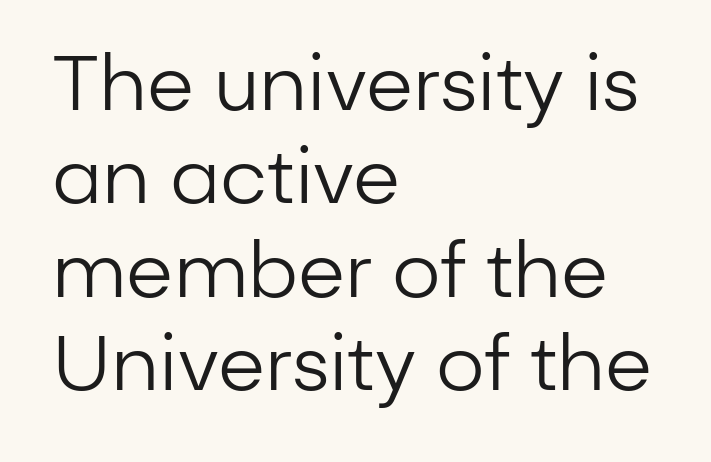
Which margin do the lines hug? The left one — the right edge is uneven. Do the characters align in a grid? No, the font is proportional. What kind of face is this? One without serifs — a sans. Unmarked baselines from the first word to the last. Italic? Not at all — the glyphs are vertical. Weight: in the light-to-regular range.
